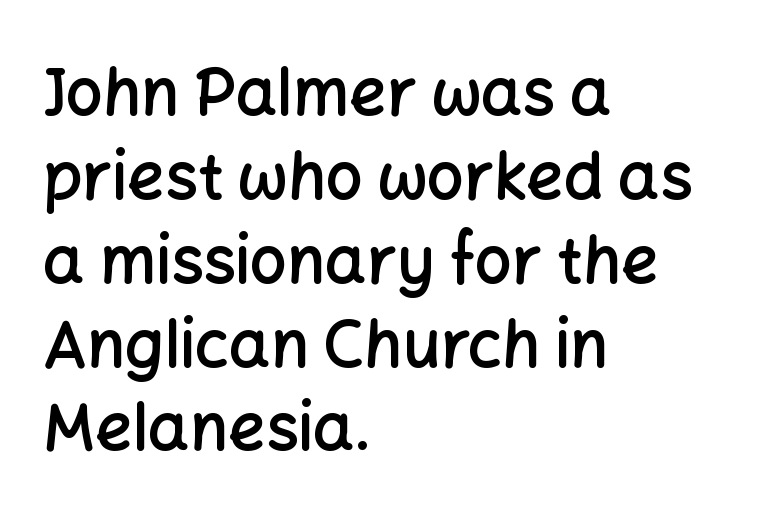
The image shows 65 px semibold sans-serif type, upright; set left-aligned, normal line spacing (1.29x), normal letter spacing, not underlined; low stroke contrast and a medium x-height.
